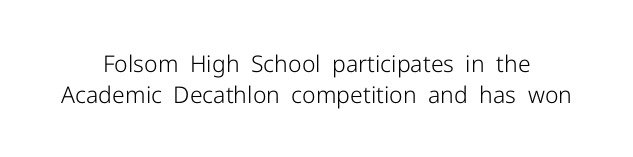
Compared with a typical body face, this is equally light or lighter still. Rule under the text: the space is simply empty. Characters follow at the spacing the type designer built in. Each new line begins a customary step beneath the previous one. Posture: vertical.
